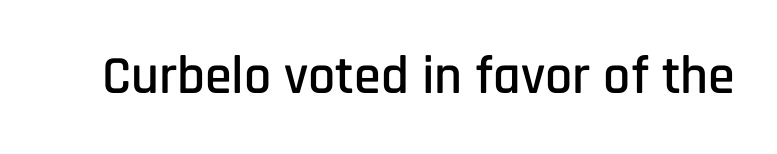
The letters advance in unequal steps, a hallmark of proportional type. Inter-character spacing is left at the font's built-in metrics. The font's upright variant was chosen for this text. Clear beneath every line of the passage. You can tell from the bare stems that sans-serif type was used.
